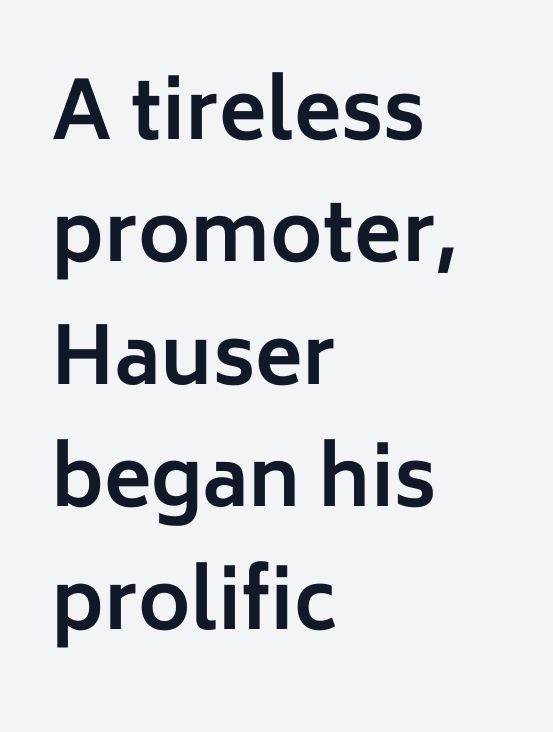
There is no visible air inserted between adjacent glyphs. The rendering uses natural spacing where letterforms have individual widths. Descenders hang freely into open space. This is sans-serif lettering, the kind often seen on screens and signage.
